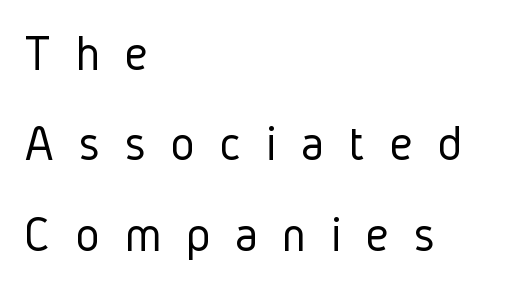
The image shows 51 px light, condensed sans-serif type, upright; set left-aligned, line spacing 1.77x, unusually wide letter spacing (+0.49 em), not underlined; low stroke contrast and a medium x-height.
